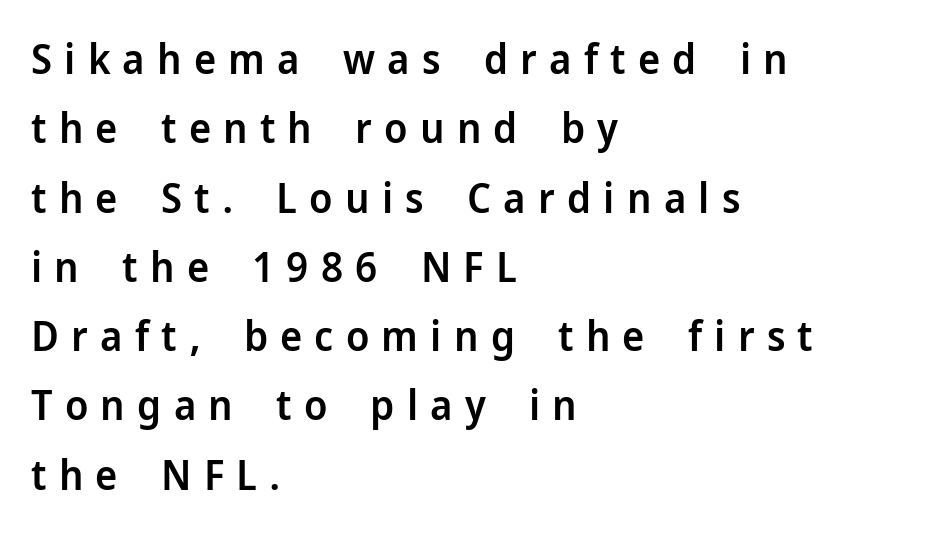
The letters stand straight up with perfectly vertical stems. The glyphs in this specimen are sans serif. The space directly below the letters is spotless. Inter-character spacing is expanded well beyond the font's built-in metrics. The compositor pushed each line to the left boundary.
